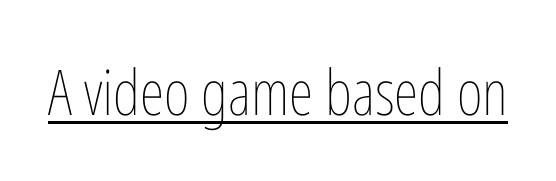
Q: Is the text bold? A: No.
Q: Is the text italic (slanted)? A: No, it is upright.
Q: Is the text underlined? A: Yes.
Q: Is the spacing between letters normal or unusually wide? A: Normal.
Q: Width (condensed, normal, or wide)? A: Condensed.
Q: Stroke contrast? A: Low.
Q: x-height? A: Medium.
Q: Monospaced? A: No.
